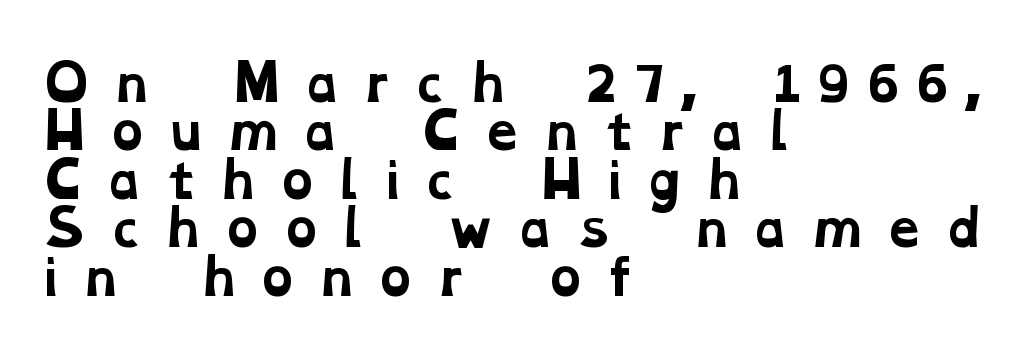
Q: Is the text bold? A: Yes.
Q: Is the typeface a serif or a sans-serif typeface? A: Serif.
Q: Is the text underlined? A: No.
Q: How is the paragraph aligned? A: Left-aligned.
Q: Is the spacing between letters normal or unusually wide? A: Unusually wide.
Q: Is the spacing between lines tight, normal or loose? A: Tight.
Q: Width (condensed, normal, or wide)? A: Wide.
Q: Stroke contrast? A: Low.
Q: x-height? A: Medium.
Q: Monospaced? A: No.
